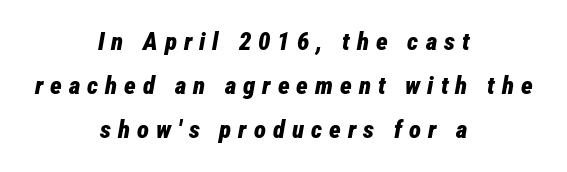
The image shows 25 px bold type, italic (leaning right); set centered, line spacing 1.77x, unusually wide letter spacing (+0.28 em), not underlined.
